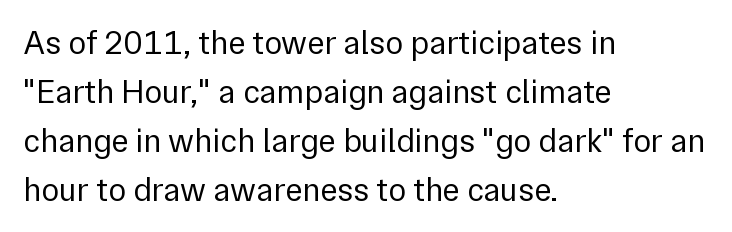
Posture: upright roman. Stroke mass is kept to a normal reading level or below. Lines of text with bare space underneath. The horizontal fit of the characters is conventional and even. Is the block centered? No — it sits flush against the left margin.
